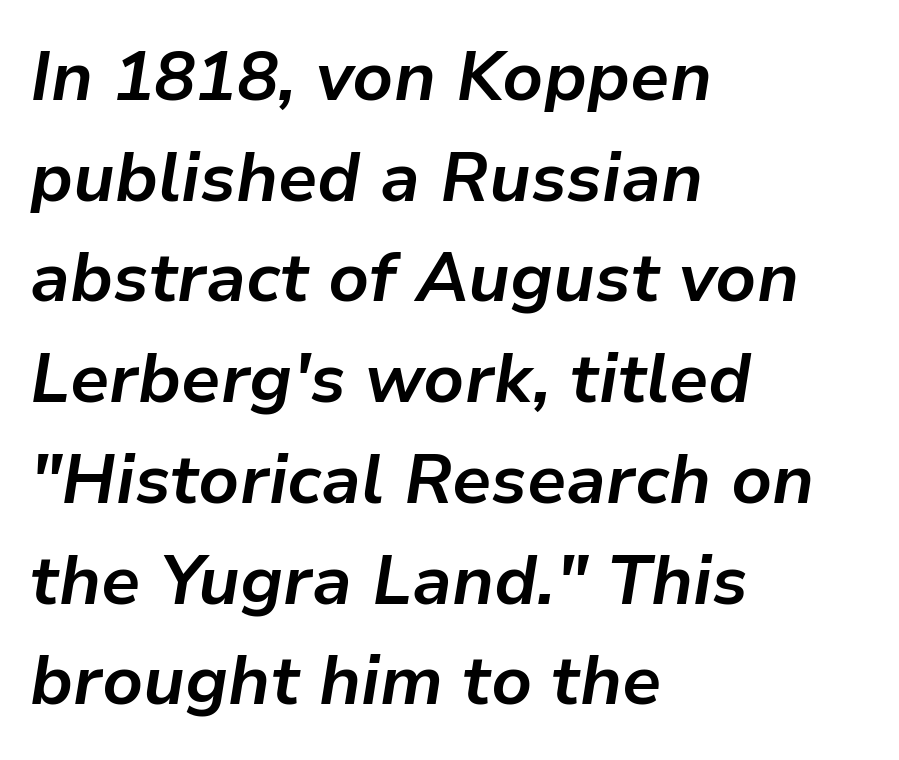
The image shows 69 px bold type, italic (leaning right); set left-aligned, normal line spacing (1.46x), normal letter spacing, not underlined; low stroke contrast and a medium x-height.
